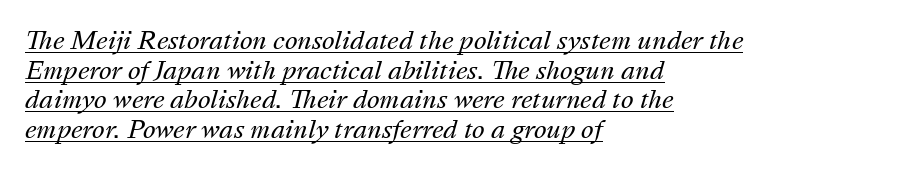
{"italic": "yes", "lean": "right", "slant_degrees": 16, "bold": "no", "underline": "yes", "align": "left", "line_spacing_ratio": 1.23, "letter_spacing": "normal", "letter_spacing_em": 0.0, "glyph_px": 24}
